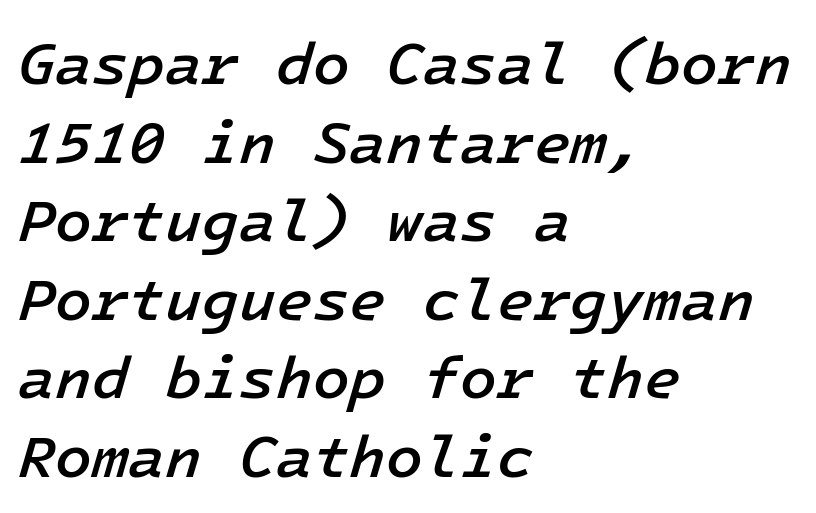
Q: Is the text bold? A: Semi-bold.
Q: Is the text italic (slanted)? A: Yes, it leans right by about 16 degrees.
Q: Is the text underlined? A: No.
Q: How is the paragraph aligned? A: Left-aligned.
Q: Is the spacing between letters normal or unusually wide? A: Normal.
Q: Is the spacing between lines tight, normal or loose? A: Normal.
Q: Width (condensed, normal, or wide)? A: Normal.
Q: Stroke contrast? A: Low.
Q: x-height? A: Medium.
